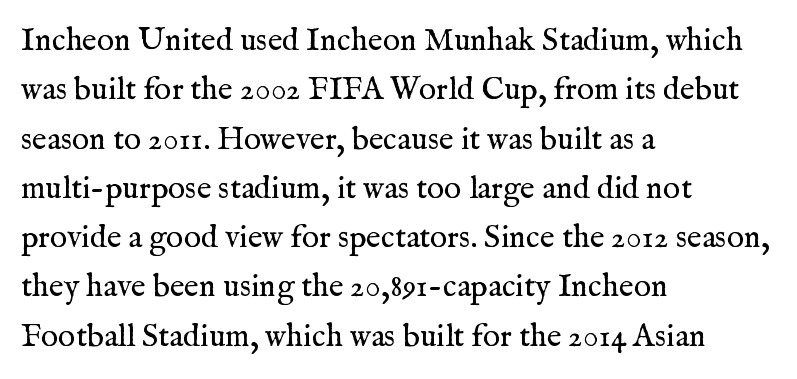
{"serif": "yes", "italic": "no", "bold": "no", "weight": "regular", "width": "normal", "stroke_contrast": "medium", "x_height": "medium", "monospaced": "no", "underline": "no", "align": "left", "line_spacing": "normal", "line_spacing_ratio": 1.54, "letter_spacing": "normal", "letter_spacing_em": 0.0, "glyph_px": 32}
